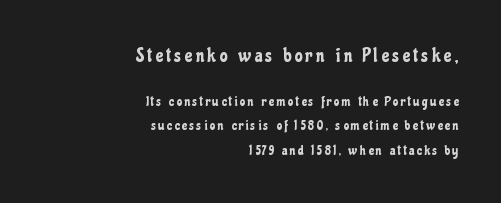
The image shows 20 px text type, upright; set right-aligned, line spacing 1.72x, not underlined; the first (top) block is 1.43x larger.
